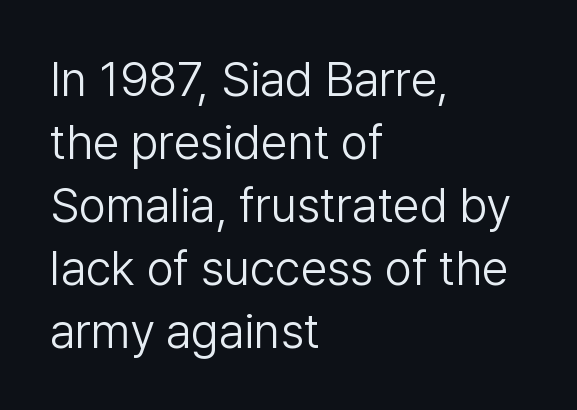
Q: Is the text bold? A: No.
Q: Is the text italic (slanted)? A: No, it is upright.
Q: Is the typeface a serif or a sans-serif typeface? A: Sans-serif.
Q: Is the text underlined? A: No.
Q: How is the paragraph aligned? A: Left-aligned.
Q: Is the spacing between letters normal or unusually wide? A: Normal.
Q: Is the spacing between lines tight, normal or loose? A: Normal.
Q: Width (condensed, normal, or wide)? A: Normal.
Q: Stroke contrast? A: Low.
Q: x-height? A: Medium.
Q: Monospaced? A: No.
